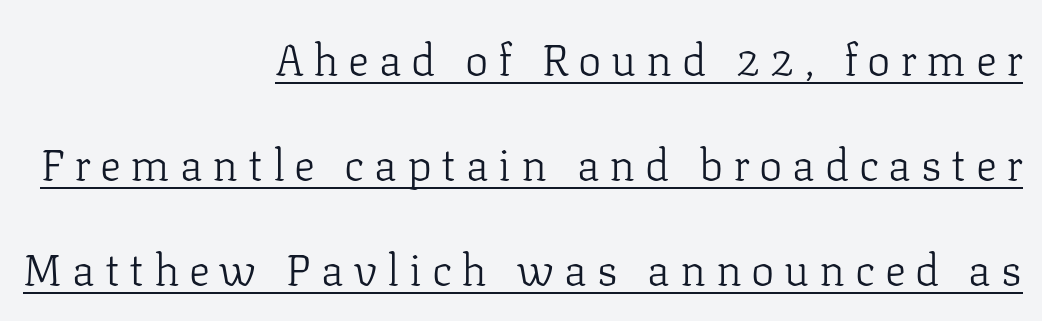
A typesetter would mark this as roman, not italic. Compared with typical paragraphs, the rows here are farther apart. Does a line run under the words? Yes, clearly. Caption: multi-line text, flush right, ragged left. In terms of letterspacing, this is a distinctly airy, spread setting. The rendering uses natural spacing where letterforms have individual widths.
